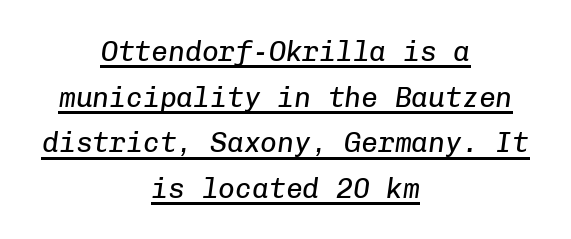
{"italic": "yes", "lean": "right", "slant_degrees": 8, "bold": "no", "weight": "regular", "width": "normal", "stroke_contrast": "low", "x_height": "medium", "monospaced": "yes", "underline": "yes", "align": "center", "line_spacing": "normal", "line_spacing_ratio": 1.63, "letter_spacing": "normal", "letter_spacing_em": 0.0, "glyph_px": 28}
